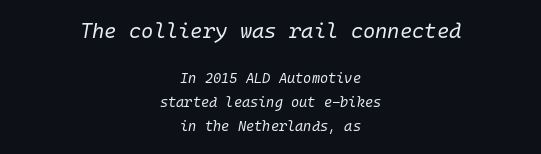
The foot of each line stays bare and open. Reading down the column, the eye jumps a familiar distance to each next line. The passage is arranged like a title page — every line centered. The cut favours lightness, reaching ordinary text weight at its darkest.
